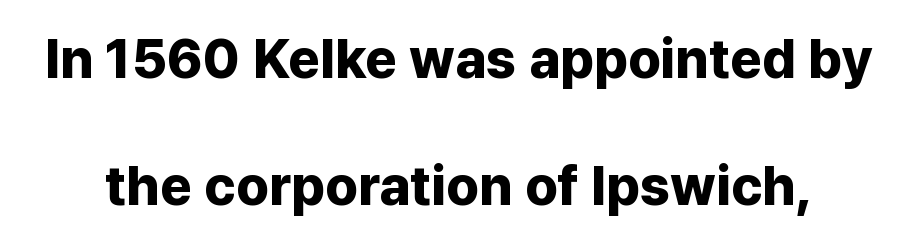
Q: Is the text bold? A: Yes.
Q: Is the text italic (slanted)? A: No, it is upright.
Q: Is the typeface a serif or a sans-serif typeface? A: Sans-serif.
Q: Is the text underlined? A: No.
Q: Is the spacing between letters normal or unusually wide? A: Normal.
Q: Is the spacing between lines tight, normal or loose? A: Loose.
Q: Width (condensed, normal, or wide)? A: Normal.
Q: Stroke contrast? A: Low.
Q: x-height? A: Medium.
Q: Monospaced? A: No.
